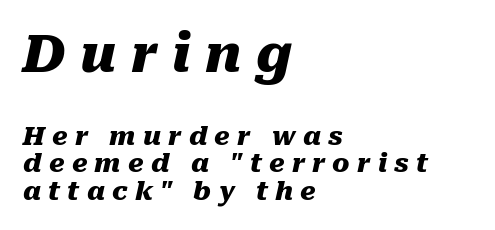
The image shows 52 px heavy type, italic (leaning right); set left-aligned, tight line spacing (1.06x), unusually wide letter spacing (+0.28 em), not underlined; the first (top) block is 2.0x larger; medium stroke contrast and a medium x-height.
